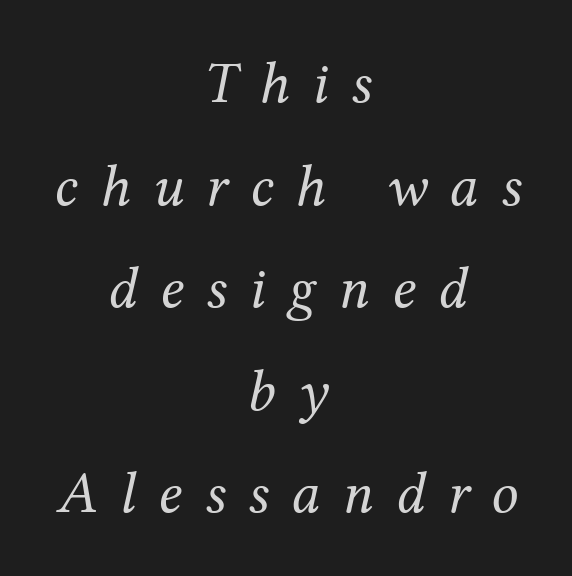
The image shows 60 px regular-weight serif type, italic (leaning right); set centered, line spacing 1.71x, unusually wide letter spacing (+0.37 em), not underlined; medium stroke contrast and a medium x-height.
